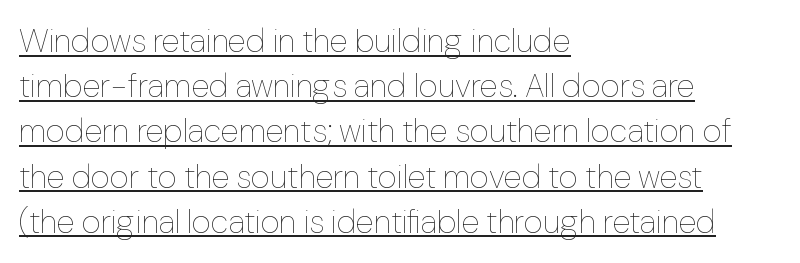
The image shows 33 px thin type, upright; set left-aligned, normal line spacing (1.37x), normal letter spacing, underlined; low stroke contrast and a medium x-height.
